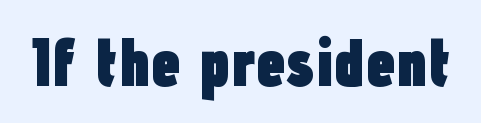
Heavy, bold letterforms. Spacing verdict: proportional, widths tailored to each character. Rendered with straight, roman letterforms. Has an underline been added? It has not. Each word holds together tightly as a unit, with standard inter-letter gaps. The passage shown is typeset with a sans-serif family.
